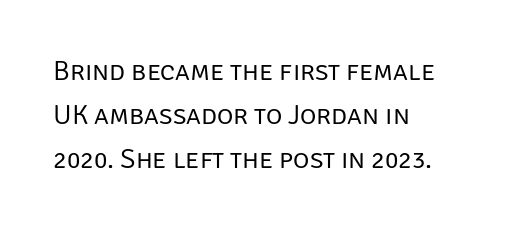
Q: Is the text bold? A: No.
Q: Is the text italic (slanted)? A: No, it is upright.
Q: Is the typeface a serif or a sans-serif typeface? A: Sans-serif.
Q: Is the text underlined? A: No.
Q: How is the paragraph aligned? A: Left-aligned.
Q: Is the spacing between letters normal or unusually wide? A: Normal.
Q: Is the spacing between lines tight, normal or loose? A: Normal.
Q: Width (condensed, normal, or wide)? A: Normal.
Q: Stroke contrast? A: Low.
Q: x-height? A: Large.
Q: Monospaced? A: No.
